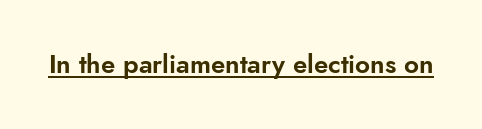
{"italic": "no", "underline": "yes", "letter_spacing": "normal", "letter_spacing_em": 0.0, "glyph_px": 26}
